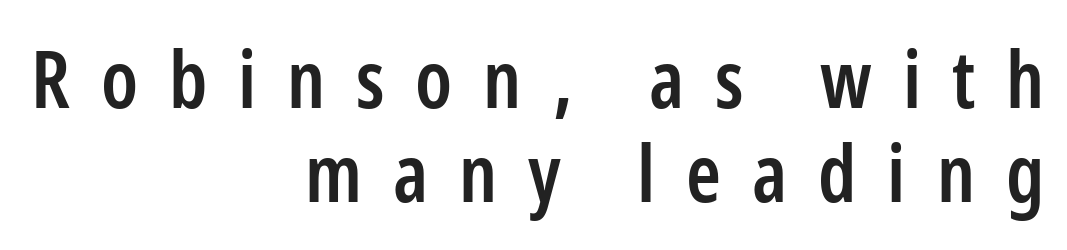
{"serif": "no", "italic": "no", "bold": "semi", "weight": "semibold", "width": "condensed", "stroke_contrast": "low", "x_height": "medium", "monospaced": "no", "underline": "no", "align": "right", "line_spacing_ratio": 1.19, "letter_spacing": "wide", "letter_spacing_em": 0.39, "glyph_px": 79}
